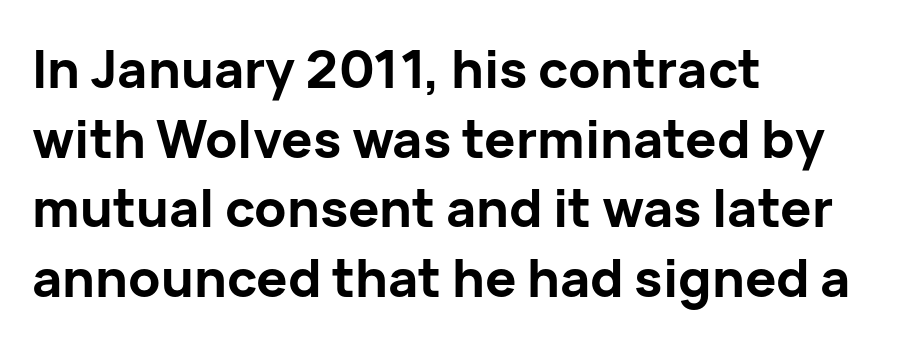
{"serif": "no", "italic": "no", "bold": "yes", "weight": "bold", "width": "normal", "stroke_contrast": "low", "x_height": "medium", "monospaced": "no", "underline": "no", "align": "left", "line_spacing": "normal", "line_spacing_ratio": 1.34, "letter_spacing": "normal", "letter_spacing_em": 0.0, "glyph_px": 52}
